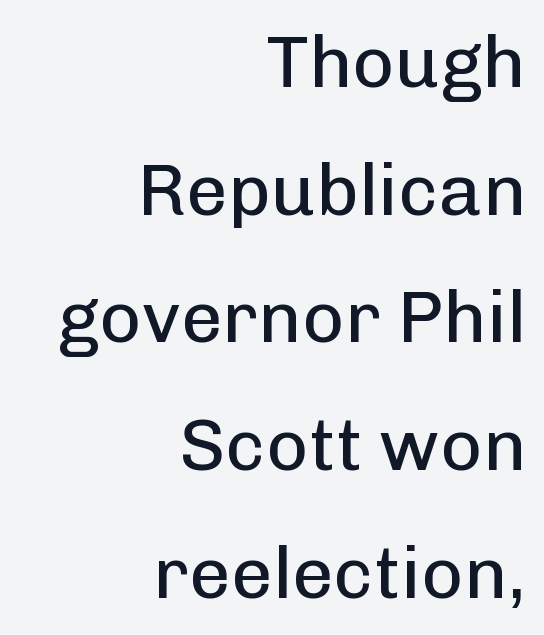
Q: Is the text bold? A: No.
Q: Is the text italic (slanted)? A: No, it is upright.
Q: Is the typeface a serif or a sans-serif typeface? A: Sans-serif.
Q: Is the text underlined? A: No.
Q: How is the paragraph aligned? A: Right-aligned.
Q: Is the spacing between letters normal or unusually wide? A: Normal.
Q: Width (condensed, normal, or wide)? A: Normal.
Q: Stroke contrast? A: Low.
Q: x-height? A: Medium.
Q: Monospaced? A: No.
